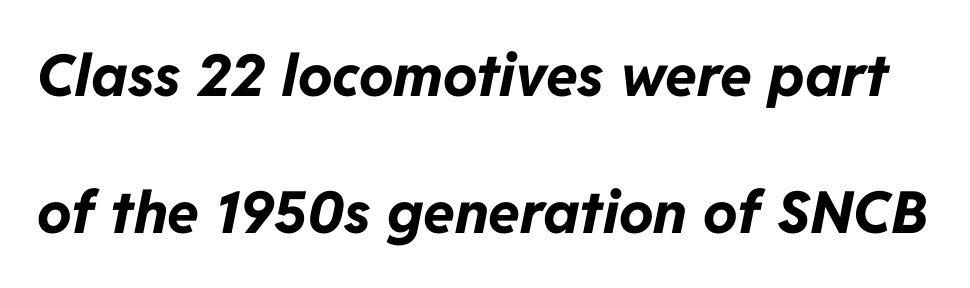
Looks like regular typesetting: each glyph gets only the width it needs. Chunky letters — that's bold for sure. The gaps between neighbouring characters are ordinary and unremarkable. These lines stand farther apart than default settings would place them.
